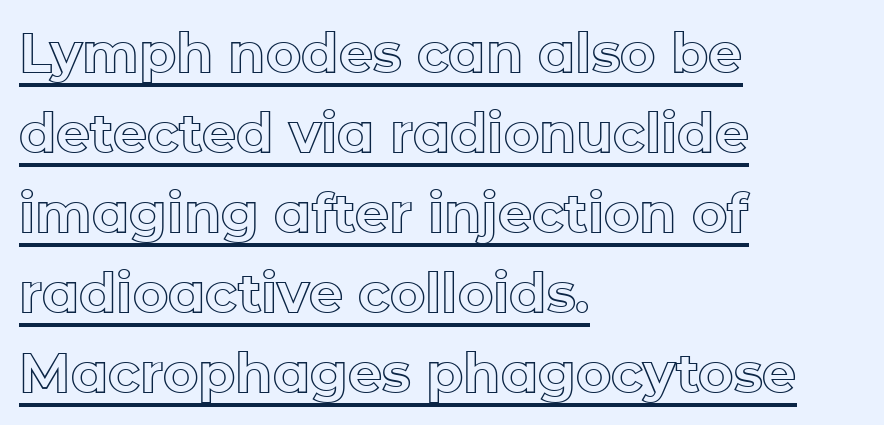
The image shows 54 px text type, upright; set left-aligned, normal line spacing (1.48x), normal letter spacing, underlined; a medium x-height.
